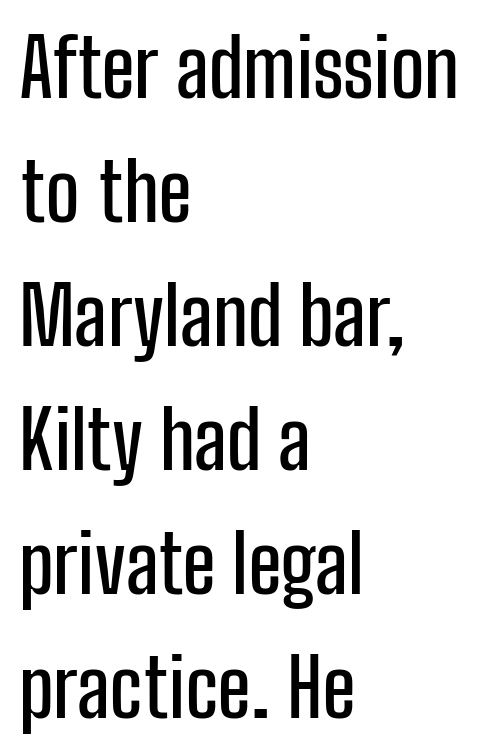
Q: Is the text italic (slanted)? A: No, it is upright.
Q: Is the typeface a serif or a sans-serif typeface? A: Sans-serif.
Q: Is the text underlined? A: No.
Q: How is the paragraph aligned? A: Left-aligned.
Q: Is the spacing between letters normal or unusually wide? A: Normal.
Q: Is the spacing between lines tight, normal or loose? A: Normal.
Q: Width (condensed, normal, or wide)? A: Condensed.
Q: Stroke contrast? A: Low.
Q: x-height? A: Medium.
Q: Monospaced? A: No.
